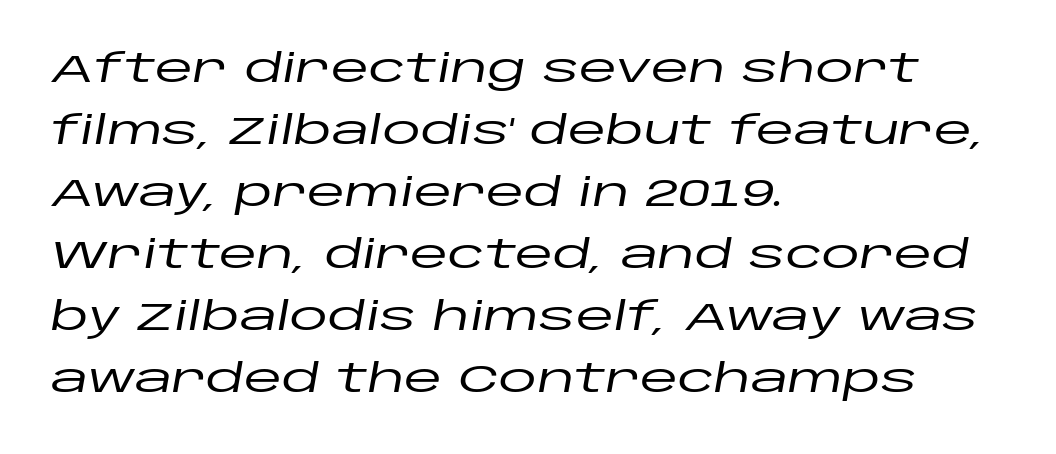
The image shows 39 px wide type, italic (leaning right); set left-aligned, normal line spacing (1.59x), normal letter spacing, not underlined; low stroke contrast and a large x-height.
